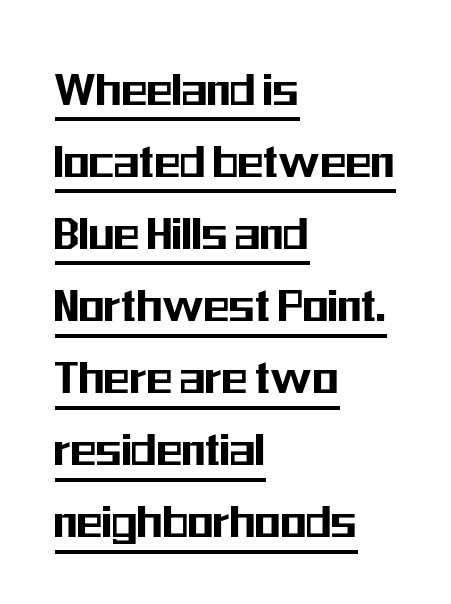
{"serif": "no", "italic": "no", "width": "condensed", "stroke_contrast": "medium", "x_height": "medium", "monospaced": "no", "underline": "yes", "align": "left", "line_spacing": "normal", "line_spacing_ratio": 1.36, "letter_spacing": "normal", "letter_spacing_em": 0.0, "glyph_px": 53}
